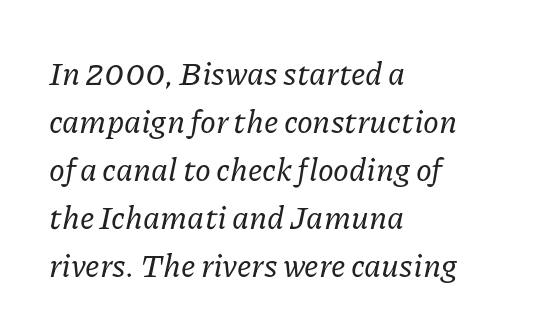
Q: Is the text italic (slanted)? A: Yes, it leans right by about 11 degrees.
Q: Is the typeface a serif or a sans-serif typeface? A: Serif.
Q: Is the text underlined? A: No.
Q: How is the paragraph aligned? A: Left-aligned.
Q: Is the spacing between letters normal or unusually wide? A: Normal.
Q: Is the spacing between lines tight, normal or loose? A: Normal.
Q: Width (condensed, normal, or wide)? A: Normal.
Q: Stroke contrast? A: Low.
Q: x-height? A: Medium.
Q: Monospaced? A: No.
